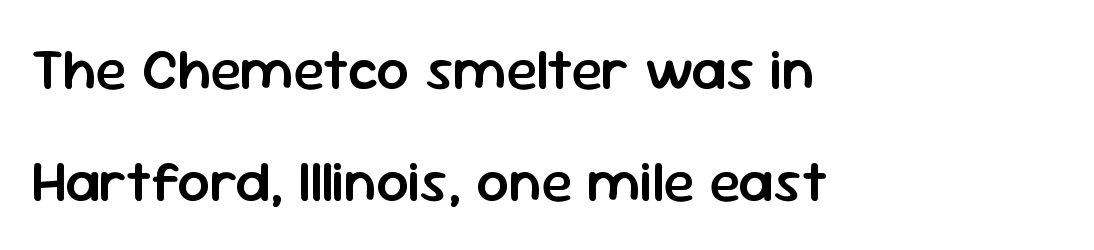
The image shows 58 px semibold sans-serif type, upright; set left-aligned, loose line spacing (1.93x), normal letter spacing, not underlined; low stroke contrast and a medium x-height.
